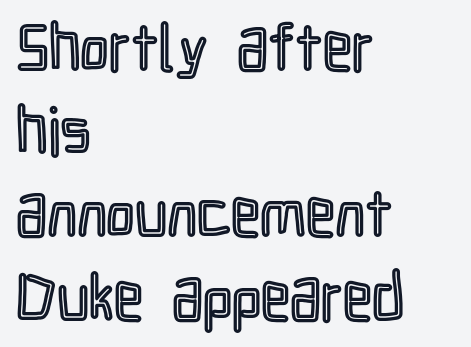
Spacing verdict: proportional, widths tailored to each character. You could call the tracking neutral — neither tight nor loose. Plain, unruled lines of type. Every row of glyphs begins at an identical x-position on the left. This sample uses an upright cut, with every glyph sitting square on the baseline.
